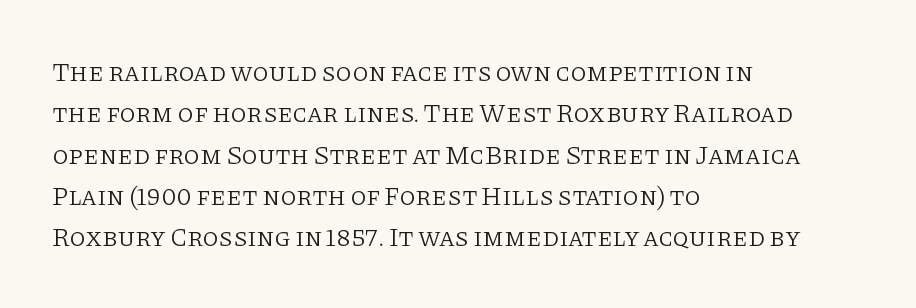
The image shows 26 px text type, upright; set left-aligned, normal line spacing (1.59x), normal letter spacing, not underlined.
